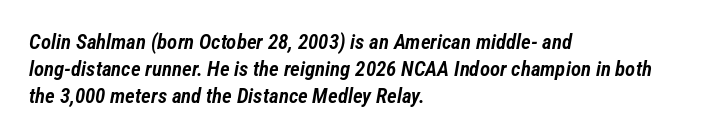
Normally led — the rows are evenly, conventionally spaced. What weight is shown? A semibold, between regular and bold. Notice how the stems are inclined rather than vertical — that's the hallmark of italics. The face used here is rendered with its standard letterfit.
